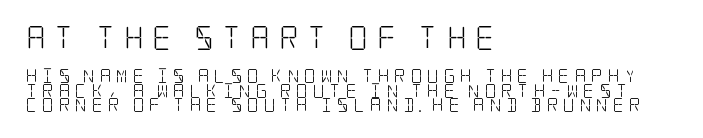
Nothing heavy about these letters — not bold at all. Posture: straight, roman, zero tilt. Regarding leading, the lines here are crowded together. If you drew a ruler down the left edge, every line would touch it.
